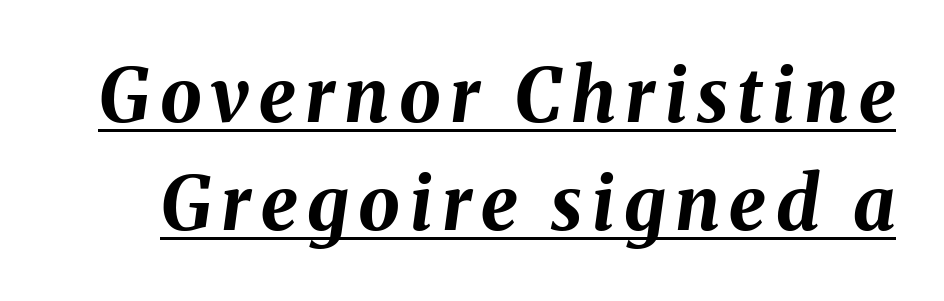
Q: Is the text bold? A: Yes.
Q: Is the text italic (slanted)? A: Yes, it leans right by about 8 degrees.
Q: Is the text underlined? A: Yes.
Q: Is the spacing between lines tight, normal or loose? A: Normal.
Q: Width (condensed, normal, or wide)? A: Normal.
Q: Stroke contrast? A: Medium.
Q: x-height? A: Medium.
Q: Monospaced? A: No.
